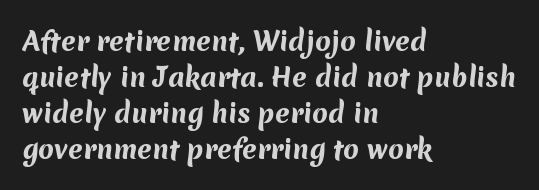
The image shows 26 px bold type; set left-aligned, normal line spacing (1.38x), normal letter spacing, not underlined.
